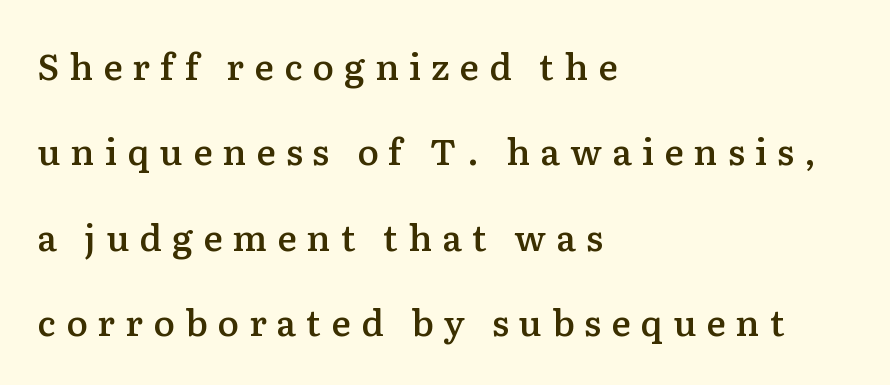
{"serif": "yes", "italic": "no", "bold": "semi", "weight": "semibold", "width": "normal", "stroke_contrast": "low", "x_height": "medium", "monospaced": "no", "underline": "no", "align": "left", "line_spacing": "loose", "line_spacing_ratio": 2.37, "letter_spacing": "wide", "letter_spacing_em": 0.28, "glyph_px": 36}
